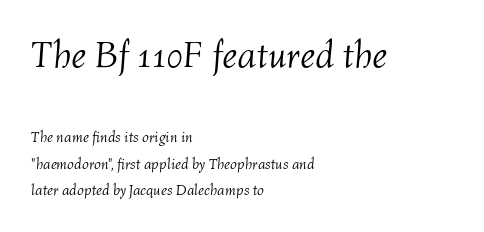
Q: Is the text bold? A: No.
Q: Is the text italic (slanted)? A: Yes, it leans right by about 4 degrees.
Q: Is the text underlined? A: No.
Q: How is the paragraph aligned? A: Left-aligned.
Q: Is the spacing between letters normal or unusually wide? A: Normal.
Q: Which block of text is set in a larger size, the first (top) or the second (bottom)? A: The first (top) one.
Q: Width (condensed, normal, or wide)? A: Normal.
Q: Stroke contrast? A: Medium.
Q: x-height? A: Medium.
Q: Monospaced? A: No.
